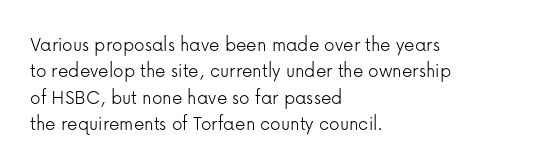
The image shows 21 px text type, upright; set left-aligned, normal line spacing (1.26x), normal letter spacing, not underlined.
